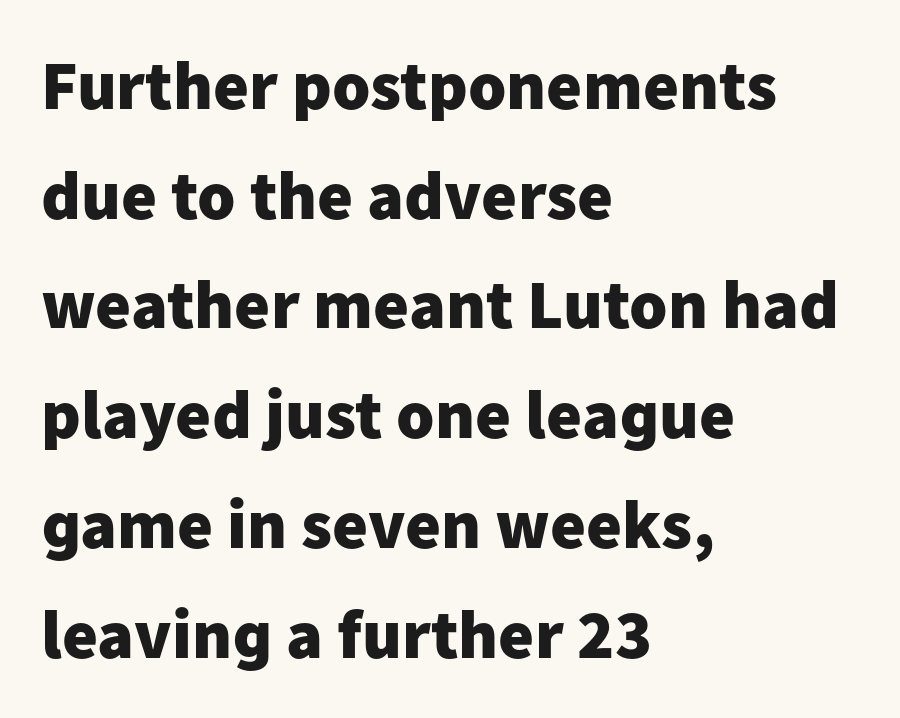
The rendering uses a bold face; every stroke is thick and dark. Honestly, the letter spacing is just normal — you wouldn't notice it. Letterform terminals end flat and unadorned throughout the passage. Line starts are locked; line ends wander.
